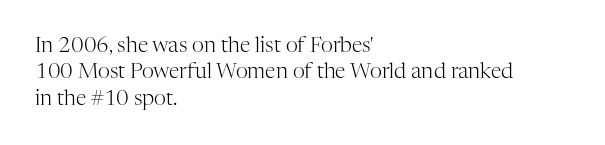
{"italic": "no", "bold": "no", "underline": "no", "align": "left", "line_spacing": "normal", "line_spacing_ratio": 1.26, "letter_spacing": "normal", "letter_spacing_em": 0.0, "glyph_px": 21}
